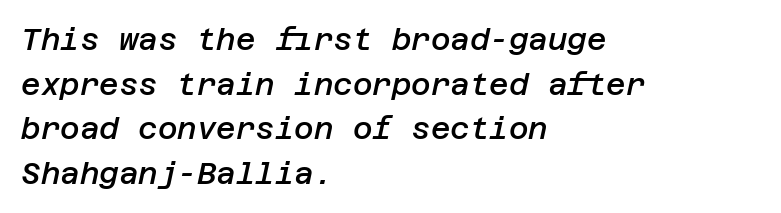
{"italic": "yes", "lean": "right", "slant_degrees": 12, "bold": "semi", "weight": "semibold", "width": "normal", "stroke_contrast": "low", "x_height": "large", "underline": "no", "align": "left", "line_spacing": "normal", "line_spacing_ratio": 1.49, "letter_spacing": "normal", "letter_spacing_em": 0.0, "glyph_px": 30}
